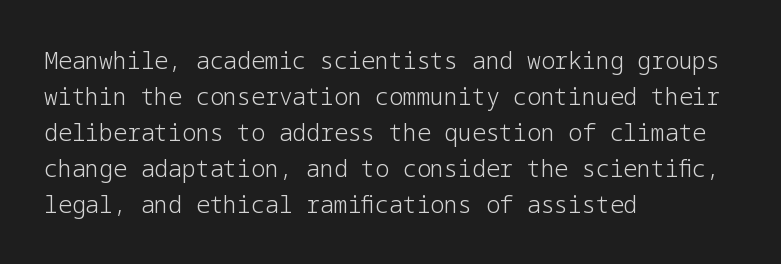
The image shows 23 px text type, upright; set left-aligned, normal line spacing (1.56x), normal letter spacing, not underlined.
